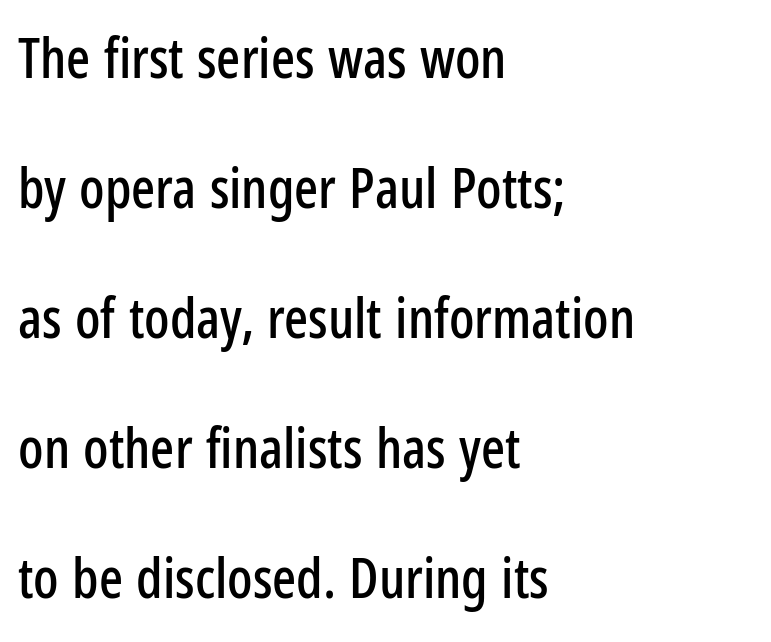
Has an underline been added? It has not. I'd call this a sans setting — the letters go barefoot. These lines stack with their left ends in a neat column. The tracking reads as untouched default to a designer's eye. Posture: vertical.
